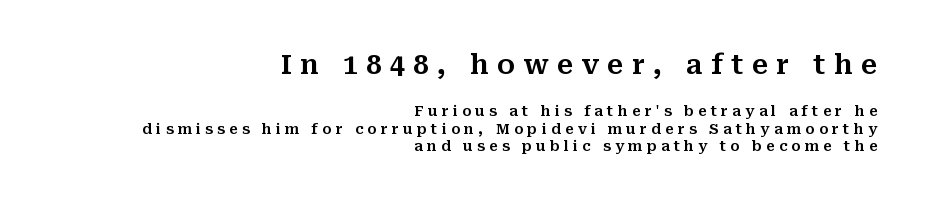
The line texture is sparse and dotted thanks to wide tracking. Caption: upper text group enlarged, lower text group reduced. Glance below the letters and you will spot only blank space. The text block is weighted toward the right margin, trailing off unevenly leftward. Vertical strokes here are truly vertical.
